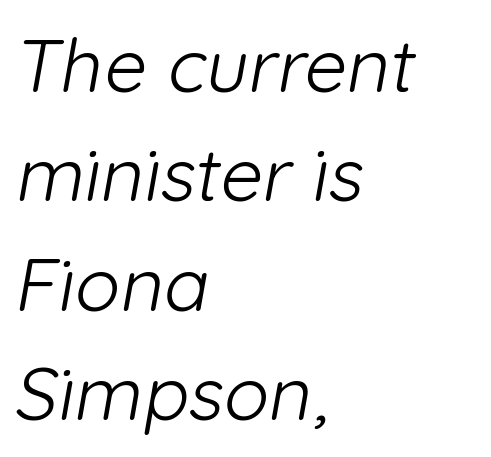
Proportional: the letters do not fall into vertical columns. In terms of leading, this rendering sits right in the middle. Letters rest on an invisible, unmarked baseline. Teacher's note: observe the even left margin — that is flush-left alignment. The rendering shows plain stroke endings on the letterforms — a sans-serif design. The typeface has the unassuming heft of standard copy or less.
